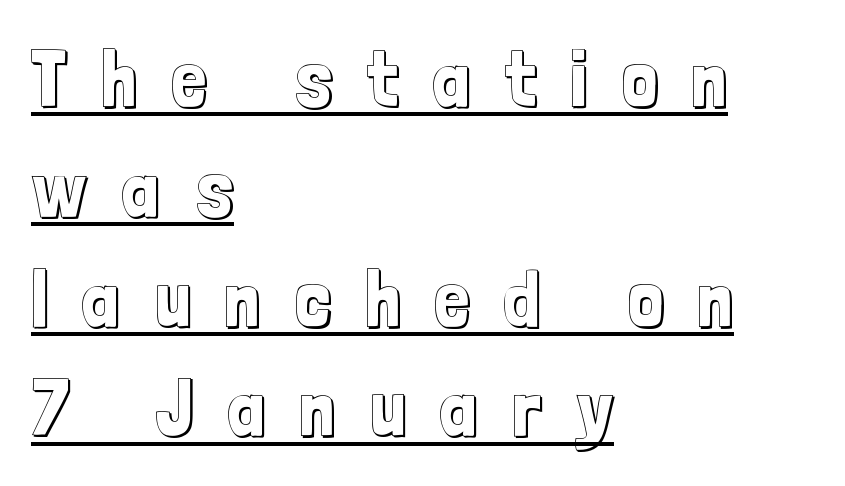
{"italic": "no", "width": "condensed", "x_height": "medium", "monospaced": "no", "underline": "yes", "align": "left", "line_spacing": "normal", "line_spacing_ratio": 1.39, "letter_spacing": "wide", "letter_spacing_em": 0.43, "glyph_px": 79}
